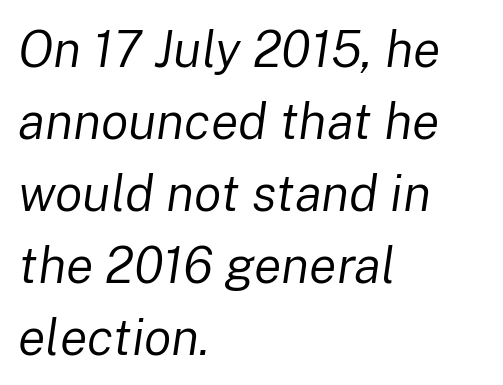
The image shows 51 px regular-weight type, italic (leaning right); set left-aligned, normal line spacing (1.41x), normal letter spacing, not underlined; low stroke contrast and a medium x-height.
